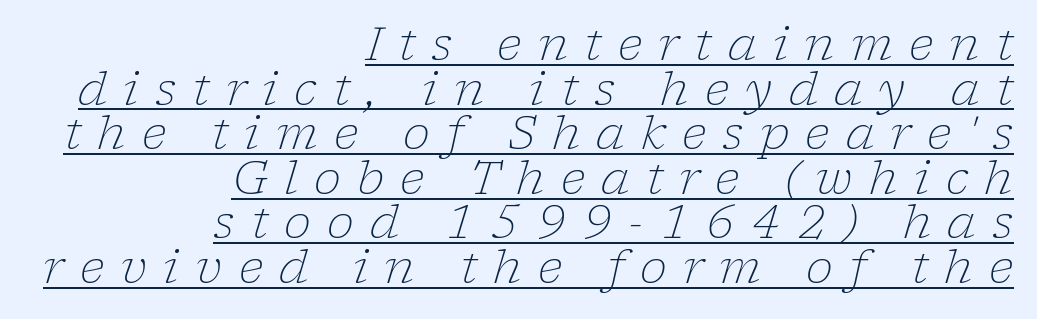
The font's italic variant was chosen for this text. Which margin do the lines hug? The right one — the left edge is uneven. The glyphs are accompanied by a horizontal stroke just below them. These lines are rendered in a variable-pitch font. The cut favours lightness, reaching ordinary text weight at its darkest.
